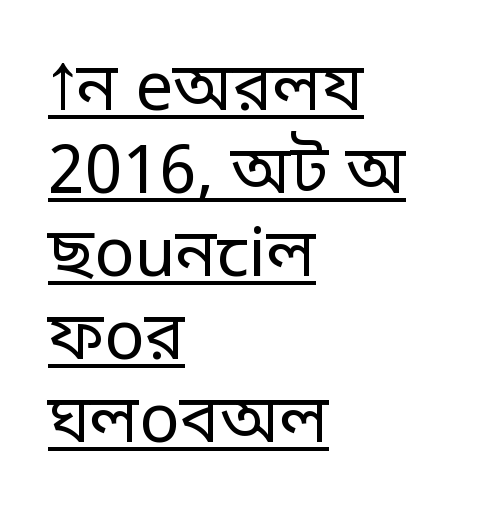
The letters stand upright; this is a roman face. The passage shown is not bold in any degree. This sample carries an underscore along the baseline area. Where is the straight margin? On the left. The passage shown is typeset with a sans-serif family. Nobody touched the tracking dial on this one.
